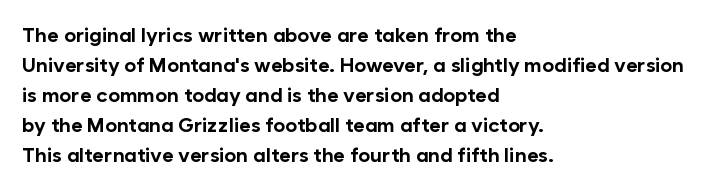
The image shows 20 px bold type, upright; set left-aligned, normal line spacing (1.5x), normal letter spacing, not underlined.
